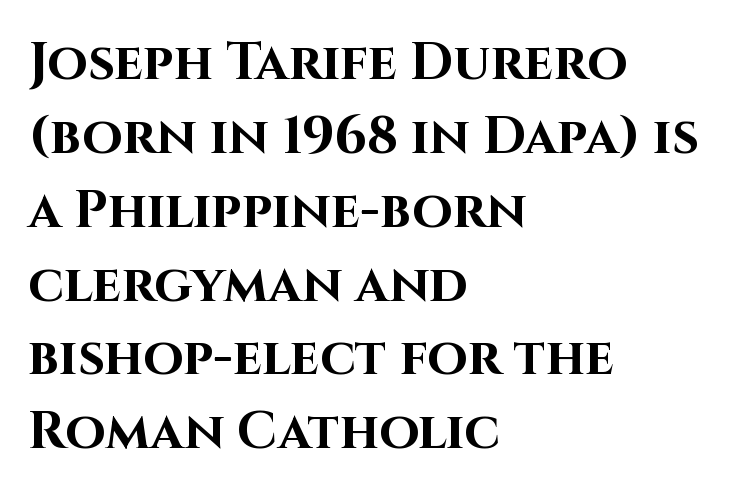
Q: Is the text bold? A: Yes.
Q: Is the text italic (slanted)? A: No, it is upright.
Q: Is the typeface a serif or a sans-serif typeface? A: Sans-serif.
Q: Is the text underlined? A: No.
Q: How is the paragraph aligned? A: Left-aligned.
Q: Is the spacing between letters normal or unusually wide? A: Normal.
Q: Is the spacing between lines tight, normal or loose? A: Normal.
Q: Width (condensed, normal, or wide)? A: Normal.
Q: Stroke contrast? A: High.
Q: x-height? A: Large.
Q: Monospaced? A: No.
